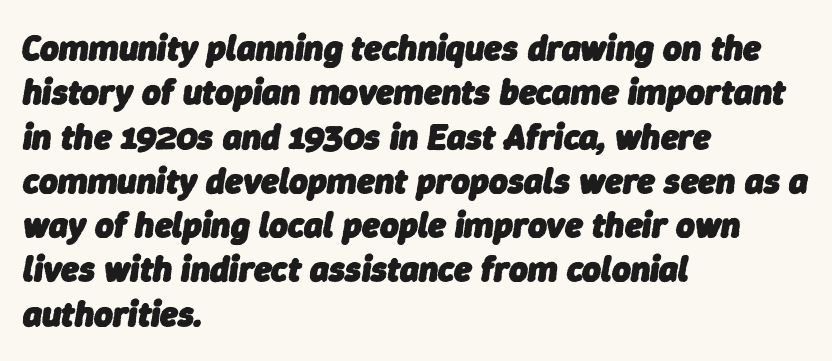
{"italic": "yes", "lean": "right", "slant_degrees": 9, "bold": "yes", "weight": "heavy", "width": "normal", "stroke_contrast": "low", "x_height": "medium", "monospaced": "no", "underline": "no", "align": "left", "line_spacing_ratio": 1.23, "letter_spacing": "normal", "letter_spacing_em": 0.0, "glyph_px": 36}
